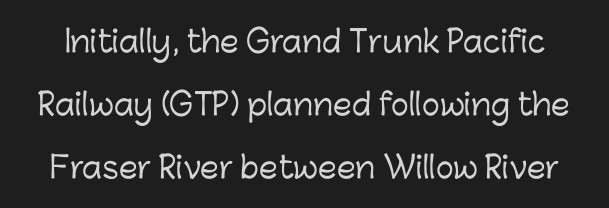
{"serif": "no", "italic": "no", "width": "normal", "stroke_contrast": "low", "x_height": "medium", "monospaced": "no", "underline": "no", "line_spacing": "loose", "line_spacing_ratio": 2.1, "letter_spacing": "normal", "letter_spacing_em": 0.0, "glyph_px": 30}
